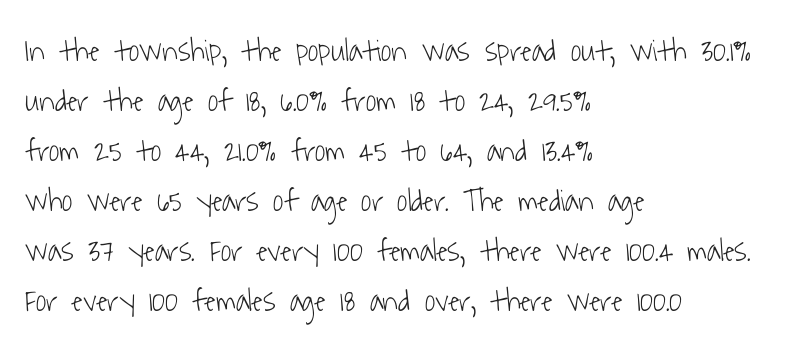
The image shows 32 px light, condensed sans-serif type; set left-aligned, normal line spacing (1.56x), normal letter spacing, not underlined; low stroke contrast and a medium x-height.
